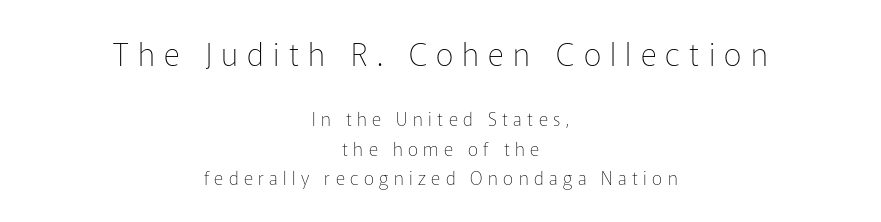
Q: Is the text bold? A: No.
Q: Is the text italic (slanted)? A: No, it is upright.
Q: Is the typeface a serif or a sans-serif typeface? A: Sans-serif.
Q: Is the text underlined? A: No.
Q: How is the paragraph aligned? A: Centered.
Q: Is the spacing between letters normal or unusually wide? A: Unusually wide.
Q: Is the spacing between lines tight, normal or loose? A: Normal.
Q: Which block of text is set in a larger size, the first (top) or the second (bottom)? A: The first (top) one.
Q: Width (condensed, normal, or wide)? A: Normal.
Q: Stroke contrast? A: Low.
Q: x-height? A: Medium.
Q: Monospaced? A: No.
